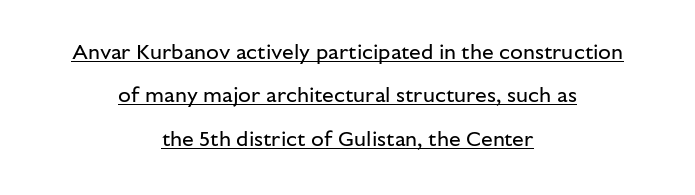
{"italic": "no", "bold": "no", "underline": "yes", "align": "center", "line_spacing": "loose", "line_spacing_ratio": 2.07, "letter_spacing": "normal", "letter_spacing_em": 0.0, "glyph_px": 21}
